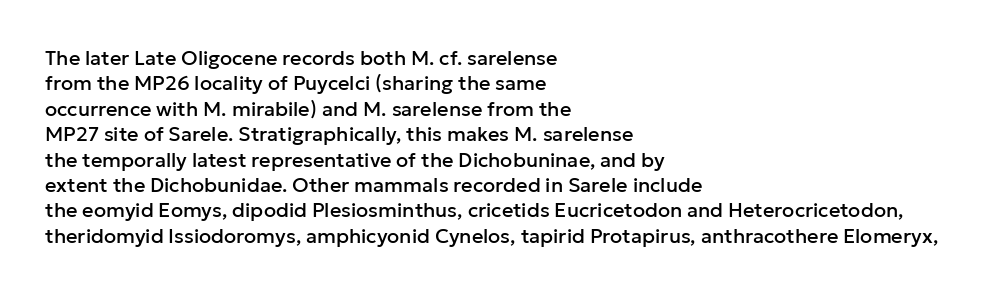
{"italic": "no", "underline": "no", "align": "left", "line_spacing": "normal", "line_spacing_ratio": 1.27, "letter_spacing": "normal", "letter_spacing_em": 0.0, "glyph_px": 20}
